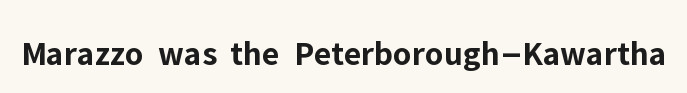
{"serif": "no", "italic": "no", "bold": "yes", "weight": "bold", "width": "normal", "stroke_contrast": "low", "x_height": "medium", "monospaced": "no", "underline": "no", "letter_spacing": "normal", "letter_spacing_em": 0.0, "glyph_px": 35}
